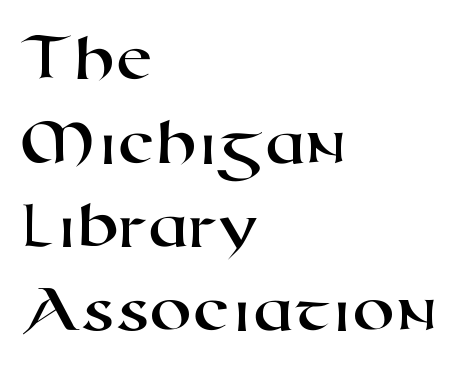
Q: Is the typeface a serif or a sans-serif typeface? A: Sans-serif.
Q: Is the text underlined? A: No.
Q: How is the paragraph aligned? A: Left-aligned.
Q: Is the spacing between letters normal or unusually wide? A: Normal.
Q: Width (condensed, normal, or wide)? A: Wide.
Q: Stroke contrast? A: High.
Q: x-height? A: Medium.
Q: Monospaced? A: No.
